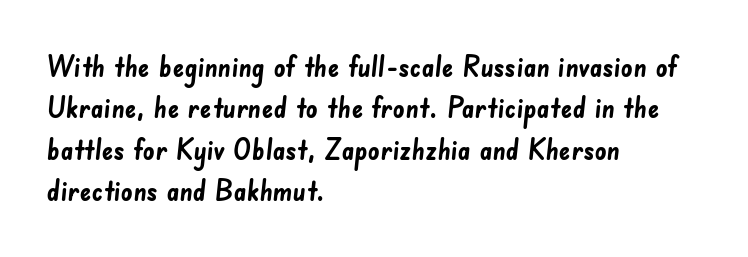
The glyphs have the mass of a bold cut. The lines are quadded left. Whoever set this chose a conventional vertical rhythm. The letters advance in unequal steps, a hallmark of proportional type. Characters follow at the spacing the type designer built in. Underlining? Definitely not there.
